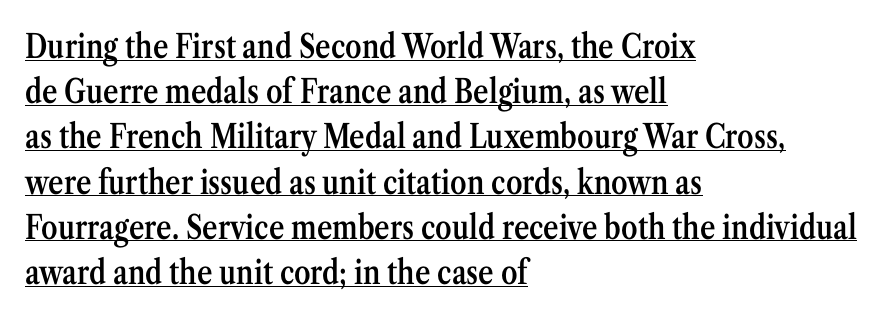
The line-height multiplier appears to be the usual default. Leftover space on each line is placed entirely after the last word. Here the designer chose a conventional face with non-uniform glyph widths. No italicization has been applied; the sample stays upright. The text was rendered using a seriffed face with decorative stroke endings.
